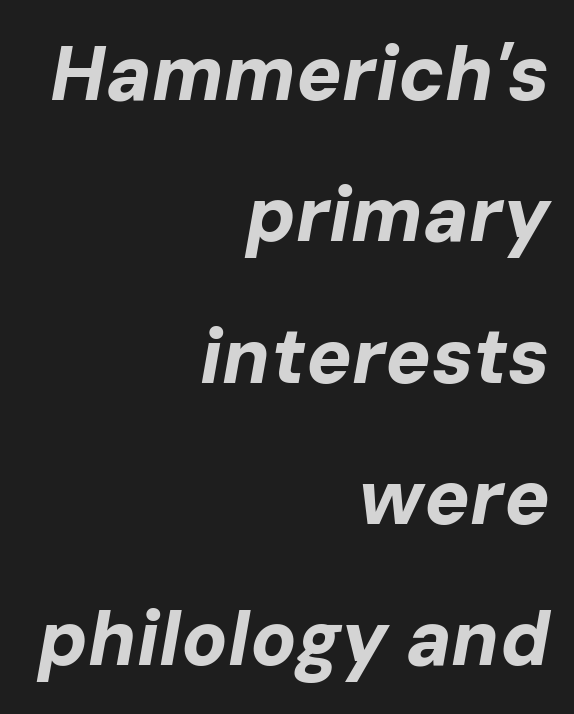
This rendering features lettering with no underline. It's the slanting kind of type. These lines keep a tight, regular rhythm from letter to letter. Character widths vary here, with narrow letters taking less room than wide ones.
